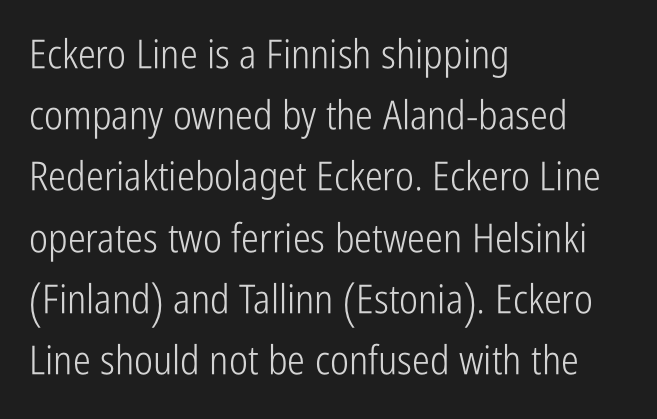
{"serif": "no", "italic": "no", "bold": "no", "weight": "light", "width": "condensed", "stroke_contrast": "low", "x_height": "medium", "monospaced": "no", "underline": "no", "align": "left", "line_spacing": "normal", "line_spacing_ratio": 1.53, "letter_spacing": "normal", "letter_spacing_em": 0.0, "glyph_px": 40}
